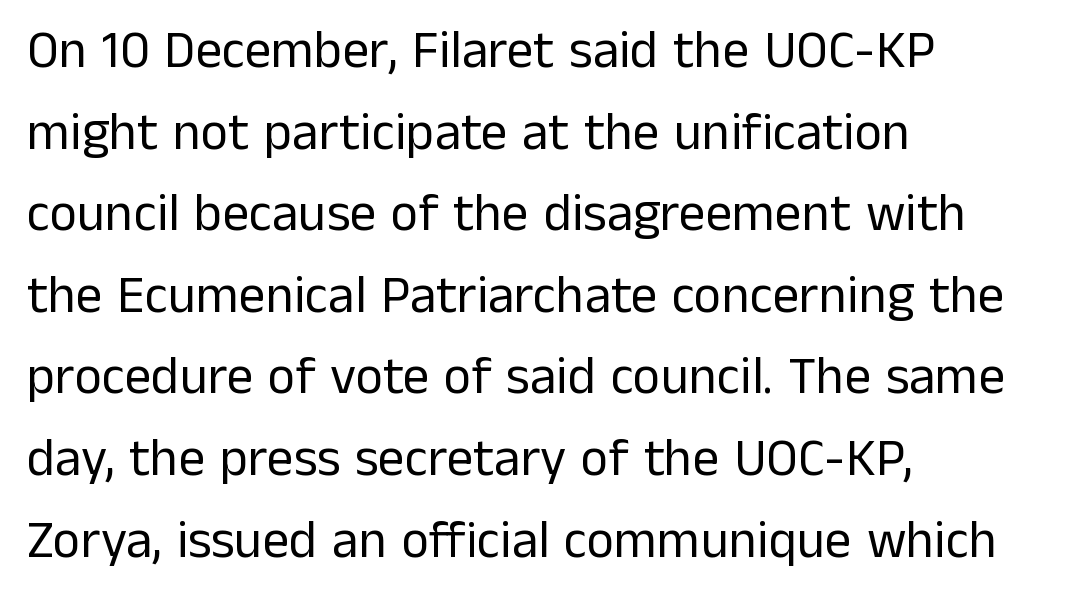
Only glyphs here, with clear space below each row. Type style note: lacks serifs. Where is the straight margin? On the left. Is this a fixed-width face? No — the glyphs have proportional, varying widths.
